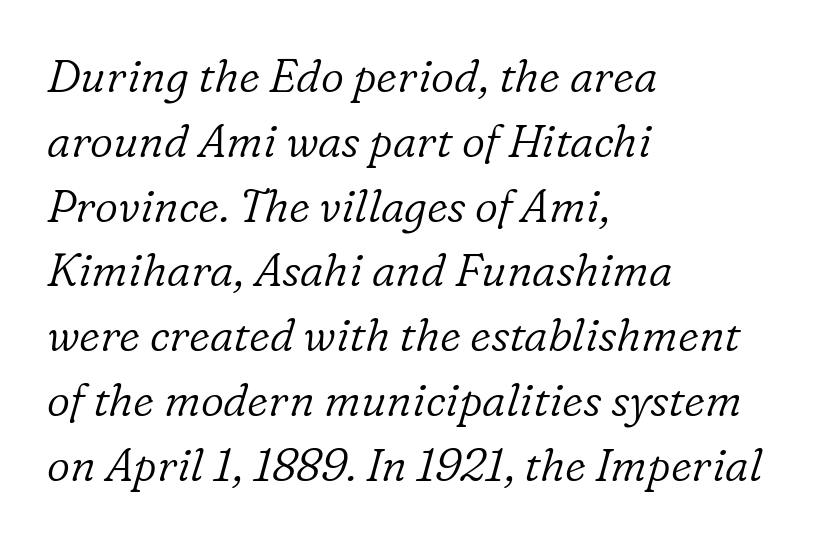
Q: Is the text bold? A: No.
Q: Is the text italic (slanted)? A: Yes, it leans right by about 16 degrees.
Q: Is the typeface a serif or a sans-serif typeface? A: Serif.
Q: Is the text underlined? A: No.
Q: How is the paragraph aligned? A: Left-aligned.
Q: Is the spacing between letters normal or unusually wide? A: Normal.
Q: Is the spacing between lines tight, normal or loose? A: Normal.
Q: Width (condensed, normal, or wide)? A: Normal.
Q: Stroke contrast? A: Low.
Q: x-height? A: Medium.
Q: Monospaced? A: No.
